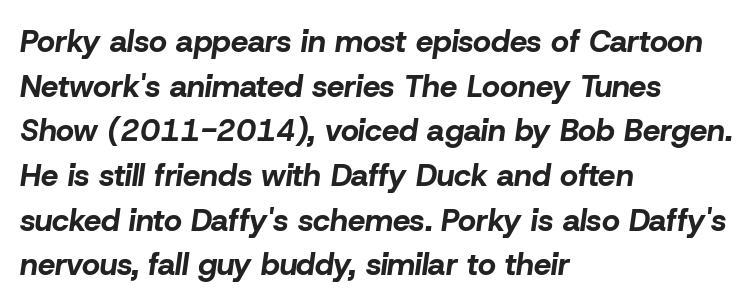
The image shows 31 px bold type, italic (leaning right); set left-aligned, normal line spacing (1.44x), normal letter spacing, not underlined; low stroke contrast and a medium x-height.
